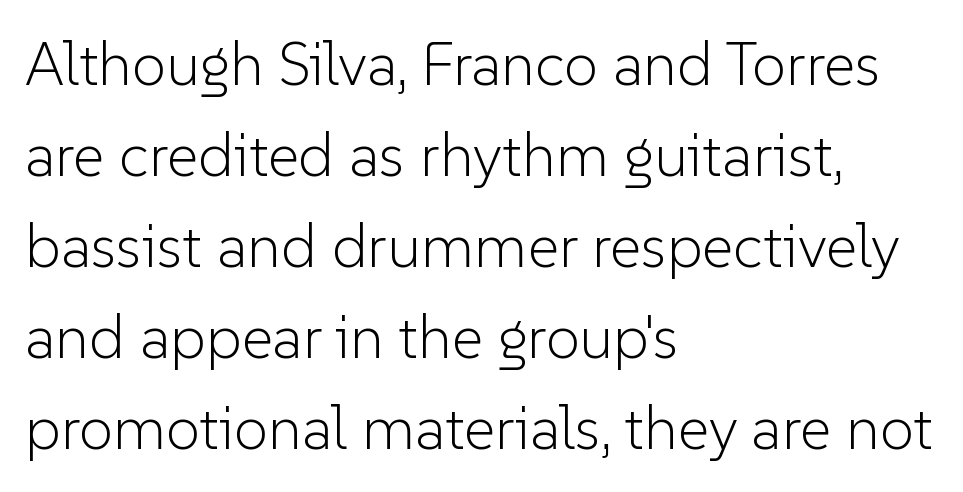
Look at the tracking — it's just the regular setting, nothing added. No letter is thick-stroked: the sample isn't bold. Characters remain perfectly vertical along every line. This block has exactly the height ordinary leading produces. Note the varied advance widths — an 'i' is clearly narrower than an 'm'.
